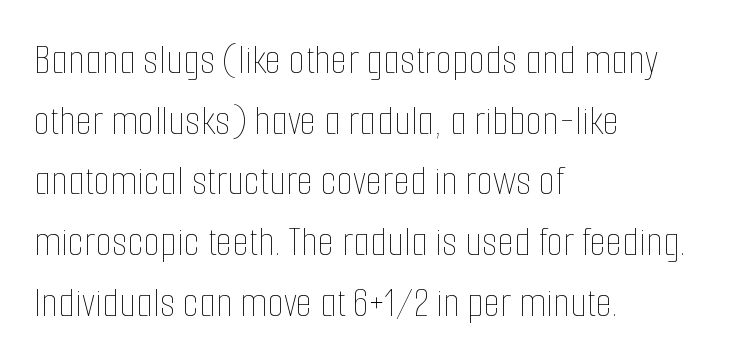
Q: Is the text bold? A: No.
Q: Is the text italic (slanted)? A: No, it is upright.
Q: Is the text underlined? A: No.
Q: How is the paragraph aligned? A: Left-aligned.
Q: Is the spacing between letters normal or unusually wide? A: Normal.
Q: Is the spacing between lines tight, normal or loose? A: Normal.
Q: Width (condensed, normal, or wide)? A: Condensed.
Q: Stroke contrast? A: Low.
Q: x-height? A: Medium.
Q: Monospaced? A: No.
